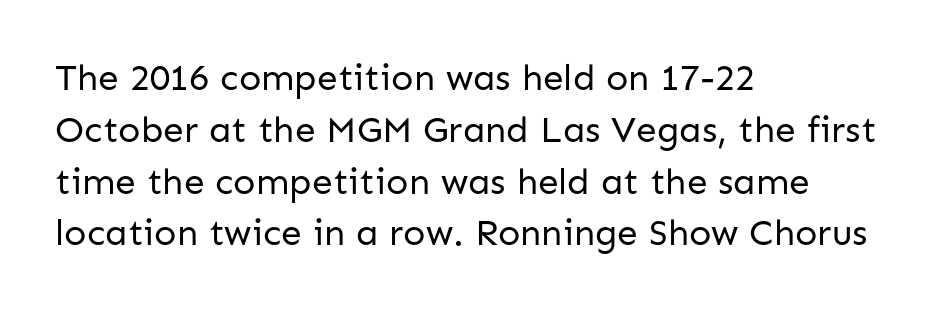
The image shows 37 px regular-weight sans-serif type, upright; set left-aligned, normal line spacing (1.4x), normal letter spacing, not underlined; low stroke contrast and a medium x-height.
